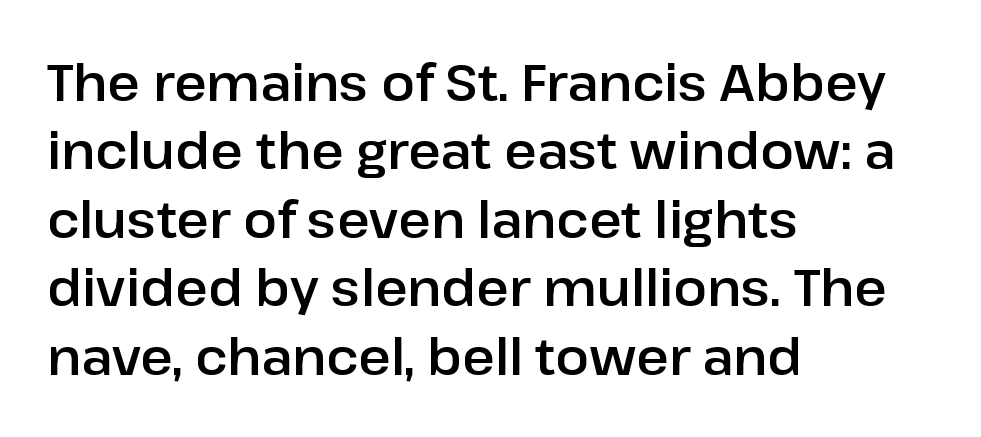
The image shows 50 px sans-serif type, upright; set left-aligned, normal line spacing (1.37x), normal letter spacing, not underlined; low stroke contrast and a medium x-height.
